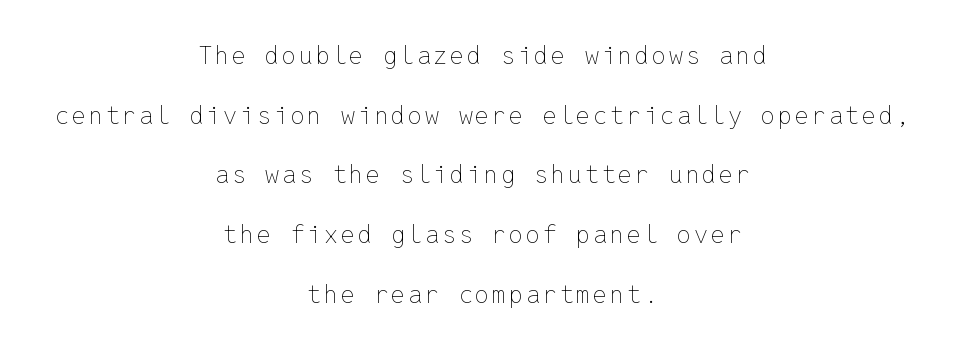
The image shows 25 px text type, upright; set centered, loose line spacing (2.39x), not underlined.
